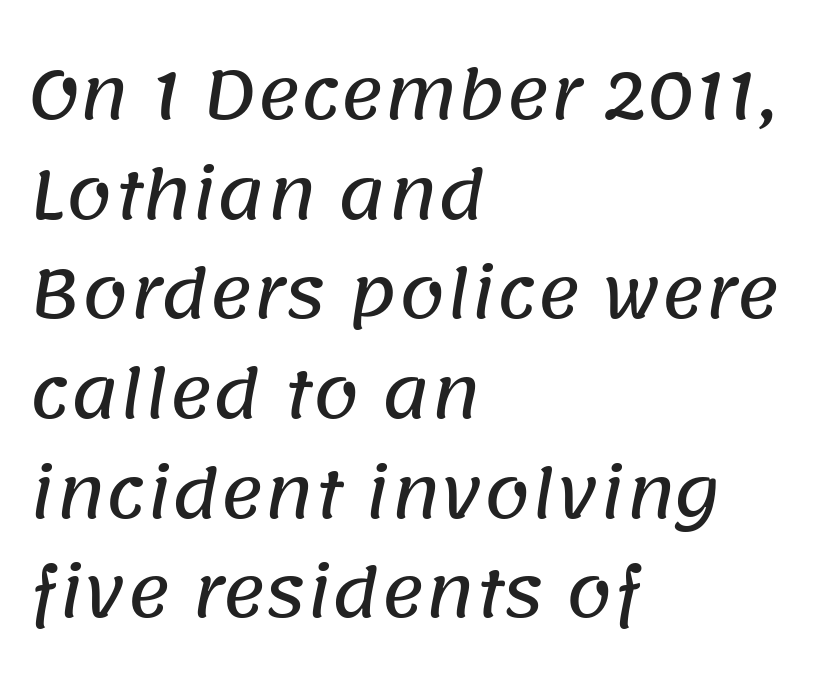
The image shows 66 px sans-serif type; set left-aligned, normal line spacing (1.51x), normal letter spacing, not underlined; low stroke contrast and a large x-height.
